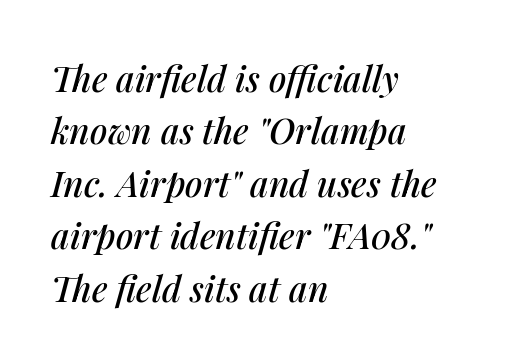
Reading down the block, your eye returns to a fixed left position each line. Leading: standard. This sample has the flowing, uneven cadence of proportional lettering. Beneath every word, the page is bare. Here the glyphs are tracked normally, forming tight word shapes.
